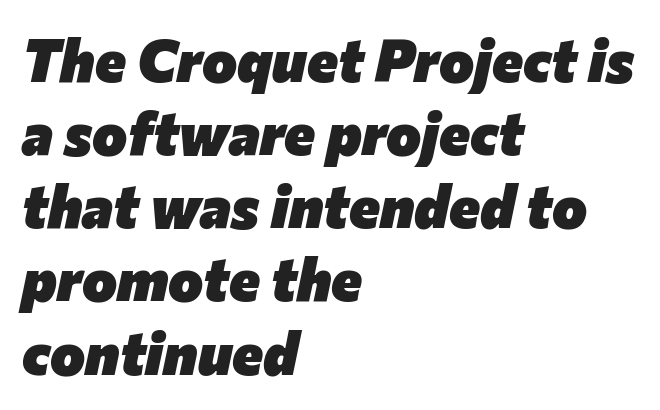
Q: Is the text bold? A: Yes.
Q: Is the text italic (slanted)? A: Yes, it leans right by about 12 degrees.
Q: Is the text underlined? A: No.
Q: How is the paragraph aligned? A: Left-aligned.
Q: Is the spacing between letters normal or unusually wide? A: Normal.
Q: Width (condensed, normal, or wide)? A: Normal.
Q: Stroke contrast? A: Low.
Q: x-height? A: Medium.
Q: Monospaced? A: No.
